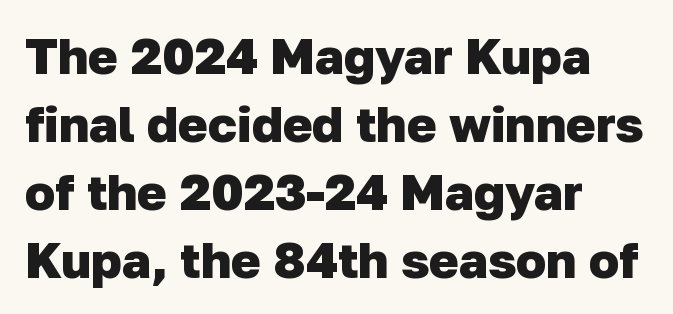
Q: Is the text bold? A: Yes.
Q: Is the typeface a serif or a sans-serif typeface? A: Sans-serif.
Q: Is the text underlined? A: No.
Q: How is the paragraph aligned? A: Left-aligned.
Q: Is the spacing between letters normal or unusually wide? A: Normal.
Q: Is the spacing between lines tight, normal or loose? A: Normal.
Q: Width (condensed, normal, or wide)? A: Normal.
Q: Stroke contrast? A: Low.
Q: x-height? A: Medium.
Q: Monospaced? A: No.
